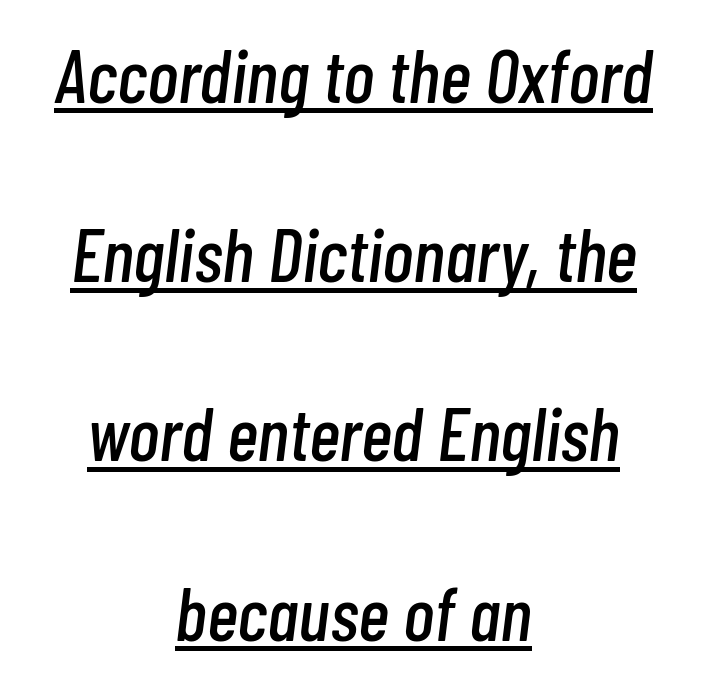
The image shows 75 px condensed type, italic (leaning right); set centered, loose line spacing (2.39x), normal letter spacing, underlined; low stroke contrast and a medium x-height.
